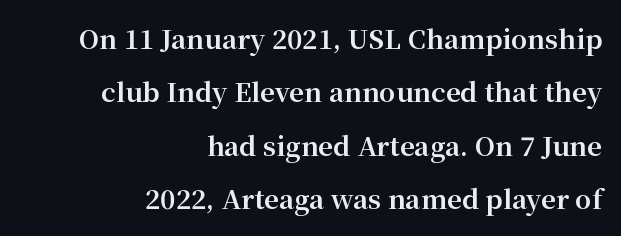
Weight: bold. Compared with typical paragraphs, the rows here are farther apart. Every character sits straight up, as roman type does. Bare-footed words on every line. Nobody touched the tracking dial on this one. All the whitespace from short lines collects on the left.
